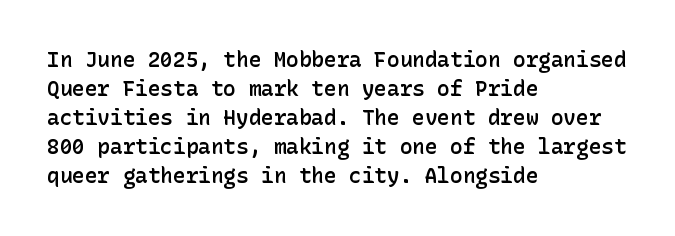
The image shows 21 px text type, upright; set left-aligned, normal line spacing (1.38x), normal letter spacing, not underlined.
